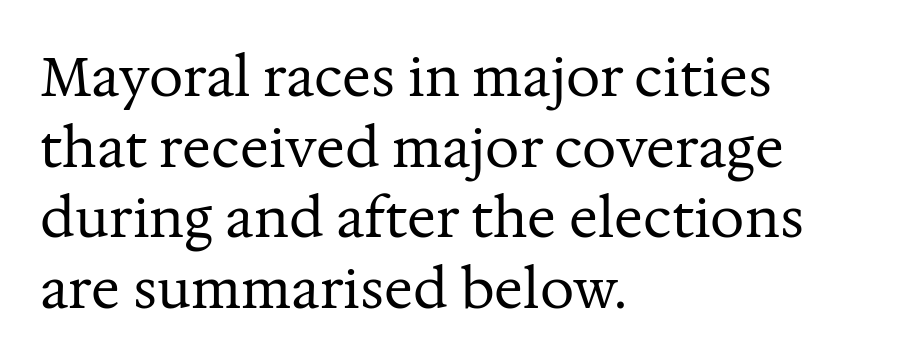
Alignment: flush left. Italic? Not at all — the glyphs are vertical. The rendering keeps characters at their native spacing. Do the characters align in a grid? No, the font is proportional. I'd call this a serif setting — the letters wear small feet. Honestly, there is no underline to notice here at all.
